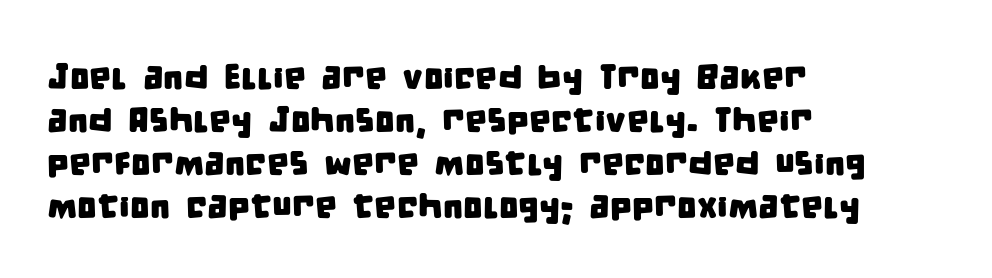
These lines are set flush left with a ragged right edge. Note the varied advance widths — an 'i' is clearly narrower than an 'm'. A sans-serif font was chosen for this passage. The gap between lines stays unmarked.
